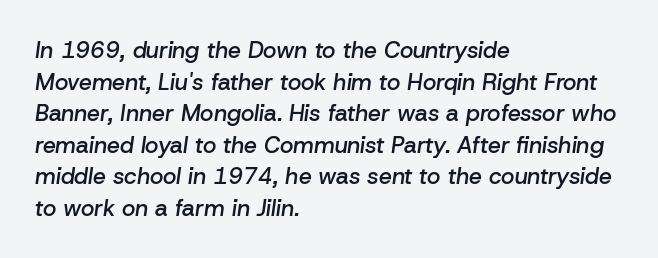
{"italic": "yes", "lean": "right", "slant_degrees": 8, "bold": "semi", "underline": "no", "align": "left", "line_spacing": "normal", "line_spacing_ratio": 1.37, "letter_spacing": "normal", "letter_spacing_em": 0.0, "glyph_px": 23}
